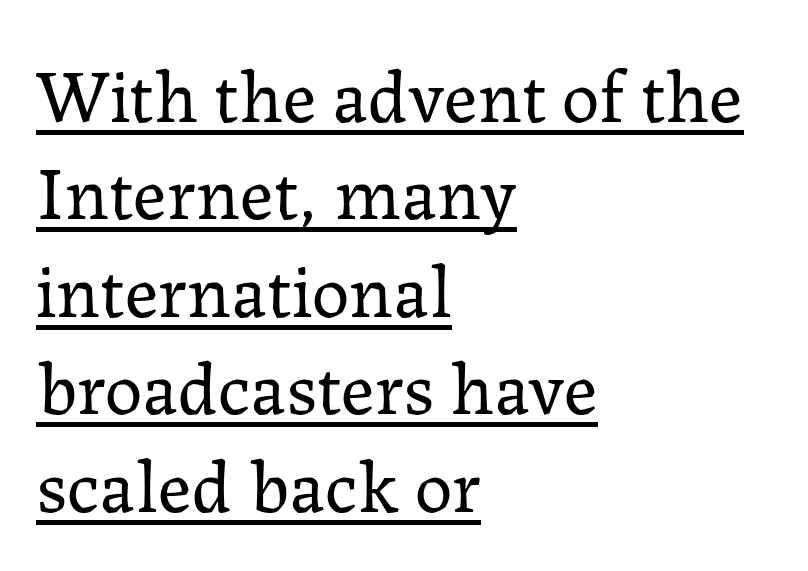
{"serif": "yes", "italic": "no", "bold": "no", "weight": "regular", "width": "normal", "stroke_contrast": "low", "x_height": "medium", "monospaced": "no", "underline": "yes", "align": "left", "line_spacing": "normal", "line_spacing_ratio": 1.3, "letter_spacing": "normal", "letter_spacing_em": 0.0, "glyph_px": 75}
